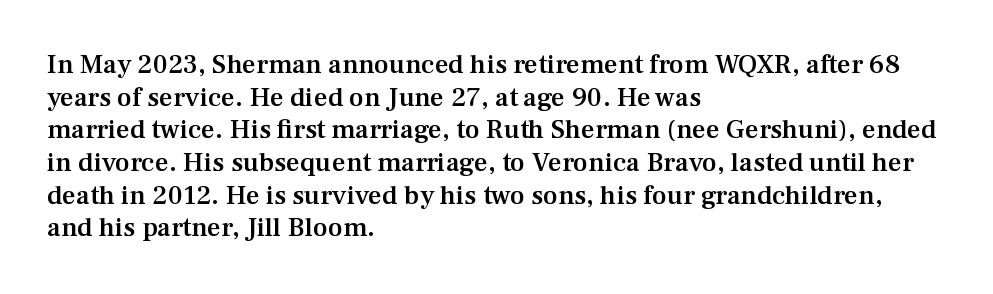
Q: Is the text bold? A: Semi-bold.
Q: Is the text italic (slanted)? A: No, it is upright.
Q: Is the text underlined? A: No.
Q: How is the paragraph aligned? A: Left-aligned.
Q: Is the spacing between letters normal or unusually wide? A: Normal.
